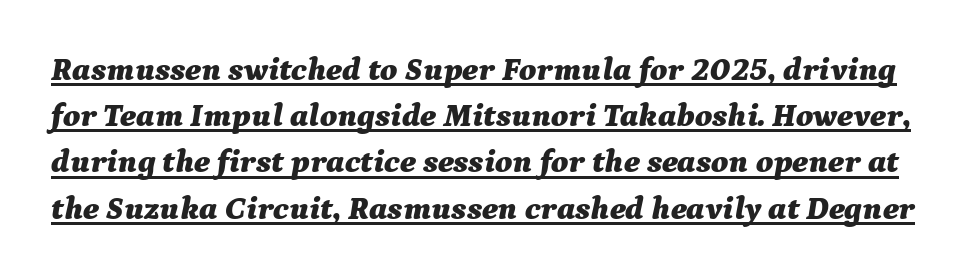
The image shows 33 px bold type, italic (leaning right); set normal line spacing (1.4x), normal letter spacing, underlined; medium stroke contrast and a medium x-height.
